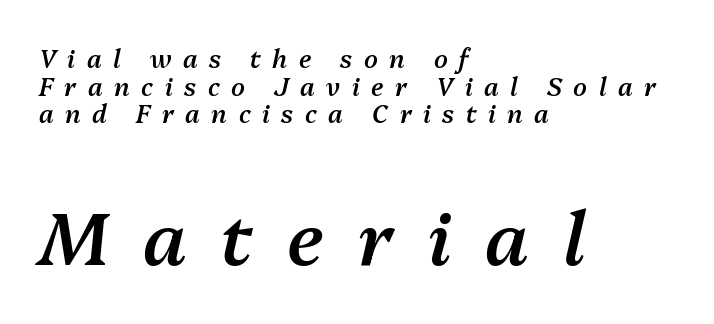
{"italic": "yes", "lean": "right", "slant_degrees": 13, "bold": "semi", "weight": "semibold", "width": "normal", "stroke_contrast": "medium", "x_height": "medium", "monospaced": "no", "underline": "no", "align": "left", "line_spacing": "tight", "line_spacing_ratio": 1.11, "letter_spacing": "wide", "letter_spacing_em": 0.46, "larger_block": "second", "size_ratio": 2.96, "glyph_px": 74}
